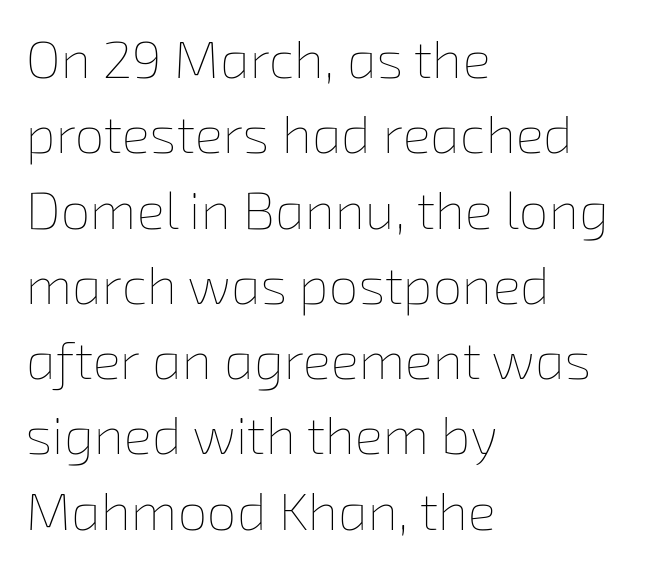
Each letter keeps its own natural width here, so spacing adapts to shape. Leading: standard. Stems and bowls with no extra thickness — not bold. Students, note that the glyphs here touch the page at normal intervals. Type without underlining.
